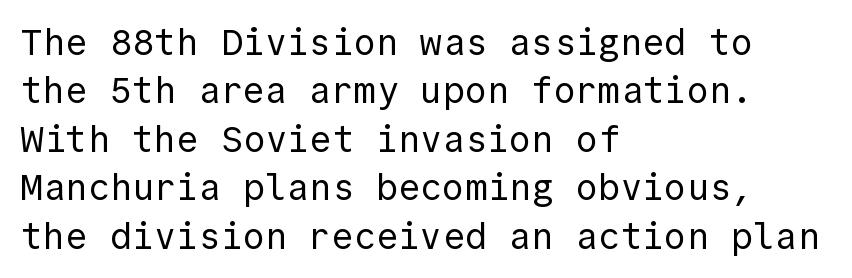
The image shows 37 px regular-weight sans-serif type, upright, monospaced; set left-aligned, normal line spacing (1.31x), normal letter spacing, not underlined; a medium x-height.
